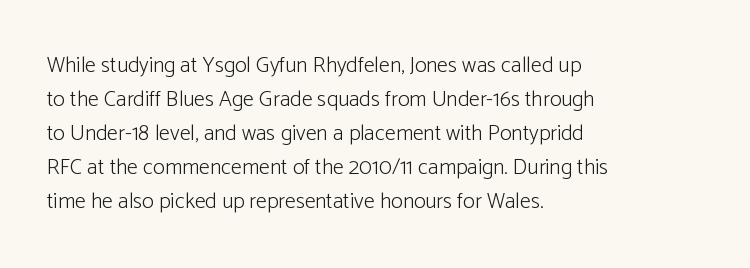
{"italic": "no", "bold": "no", "underline": "no", "align": "left", "line_spacing": "normal", "line_spacing_ratio": 1.55, "letter_spacing": "normal", "letter_spacing_em": 0.0, "glyph_px": 22}
